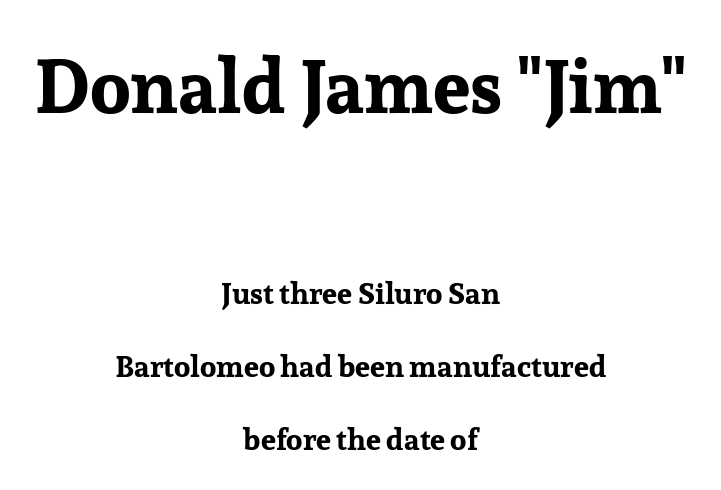
Q: Is the text bold? A: Yes.
Q: Is the text italic (slanted)? A: No, it is upright.
Q: Is the typeface a serif or a sans-serif typeface? A: Serif.
Q: Is the text underlined? A: No.
Q: How is the paragraph aligned? A: Centered.
Q: Is the spacing between letters normal or unusually wide? A: Normal.
Q: Is the spacing between lines tight, normal or loose? A: Loose.
Q: Which block of text is set in a larger size, the first (top) or the second (bottom)? A: The first (top) one.
Q: Width (condensed, normal, or wide)? A: Normal.
Q: Stroke contrast? A: Low.
Q: x-height? A: Medium.
Q: Monospaced? A: No.
